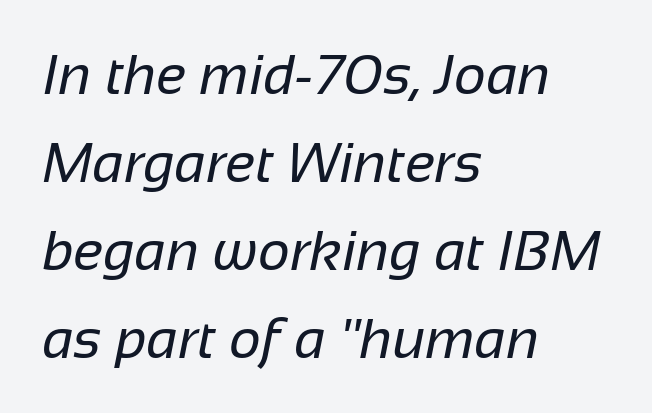
Note: no serifs on the glyphs. A normal amount of white space separates one row of letters from the next. Stroke mass is kept to a normal reading level or below. A typesetter would call this zero additional tracking. In CSS terms this would be text-align: left. The letters advance in unequal steps, a hallmark of proportional type.
